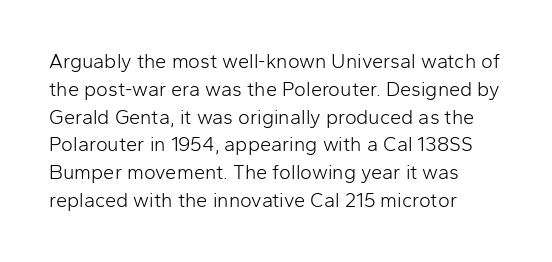
Nothing heavy about these letters — not bold at all. Compared with a centered layout, this one pins lines to the left instead. Spacing between characters is what you'd get straight out of the box. Posture: vertical. Anything drawn beneath the words? Only blank space.
